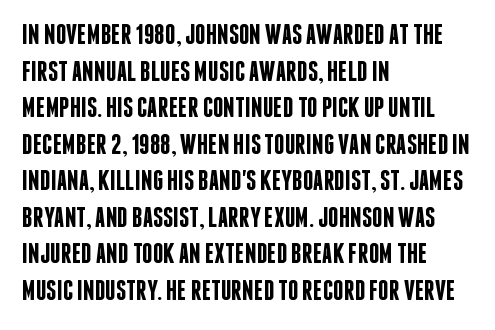
Short and long lines alike share a common starting point at left. Posture: upright roman. Weight check: semibold — heavier than regular, not quite bold. The passage shown is typed in a proportional face where columns would drift. Line spacing here is normal.
